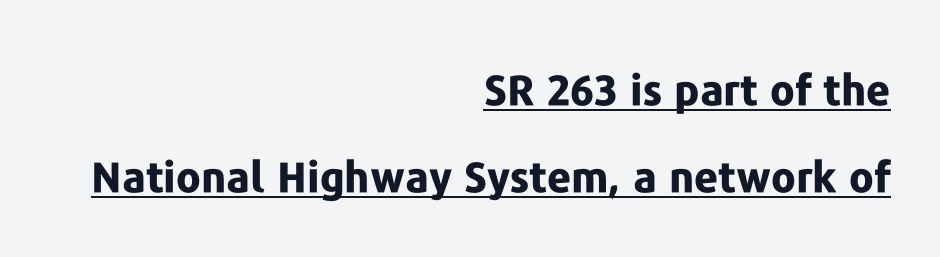
Rows of type keep a wide berth in the vertical direction. Here the designer chose a conventional face with non-uniform glyph widths. A typographer would call this underscored text. A student would call this right alignment; a typographer would say flush right, rag left. It's the straight-up-and-down kind of type. The face used here is rendered with its standard letterfit.
